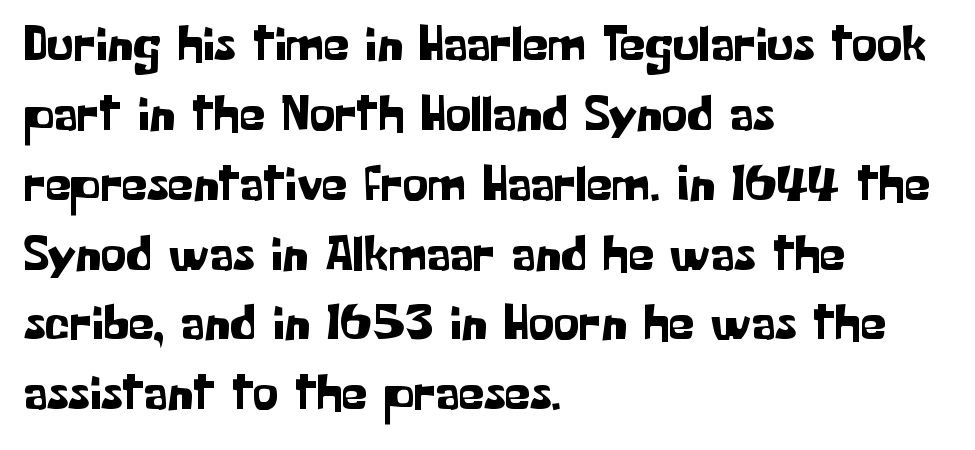
The image shows 51 px sans-serif type, upright; set left-aligned, normal line spacing (1.37x), normal letter spacing, not underlined; low stroke contrast and a medium x-height.
